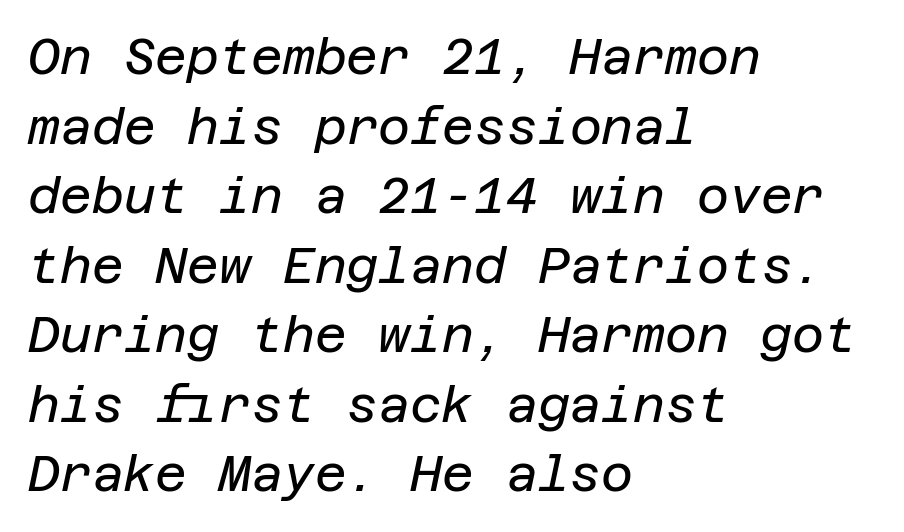
{"italic": "yes", "lean": "right", "slant_degrees": 12, "bold": "no", "weight": "regular", "width": "normal", "stroke_contrast": "low", "x_height": "large", "underline": "no", "align": "left", "line_spacing": "normal", "line_spacing_ratio": 1.42, "letter_spacing": "normal", "letter_spacing_em": 0.0, "glyph_px": 49}
